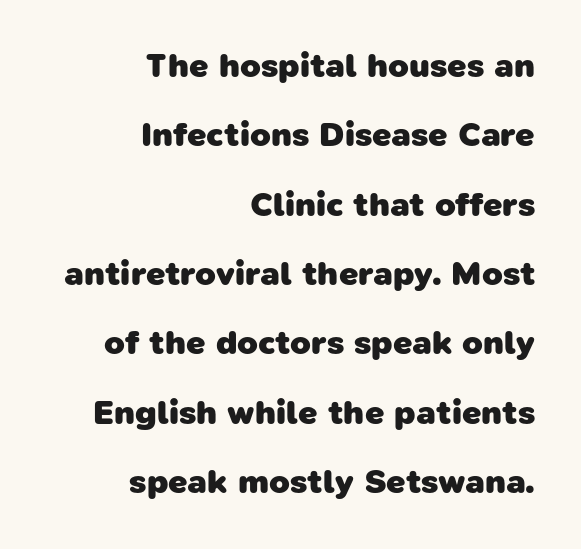
The face used here is a sans, in the tradition of grotesques and geometrics. Plain, unruled lines of type. The letters advance in unequal steps, a hallmark of proportional type. Nobody touched the tracking dial on this one.
